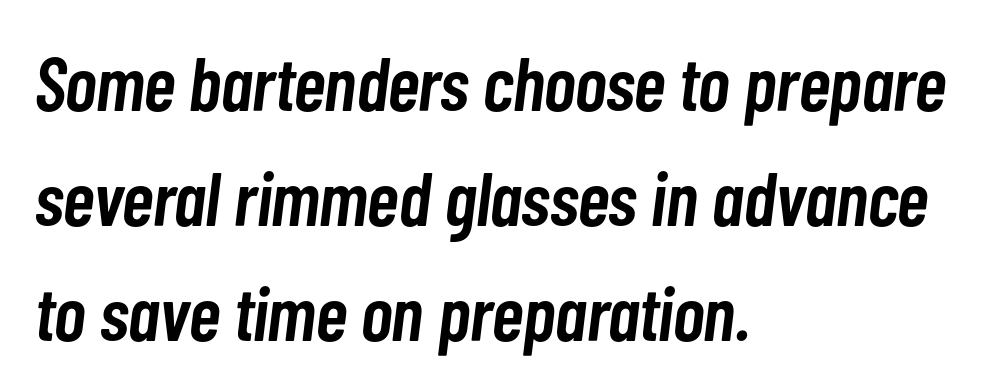
{"italic": "yes", "lean": "right", "slant_degrees": 7, "bold": "semi", "weight": "semibold", "width": "condensed", "stroke_contrast": "low", "x_height": "medium", "monospaced": "no", "underline": "no", "align": "left", "line_spacing": "normal", "line_spacing_ratio": 1.51, "letter_spacing": "normal", "letter_spacing_em": 0.0, "glyph_px": 76}
